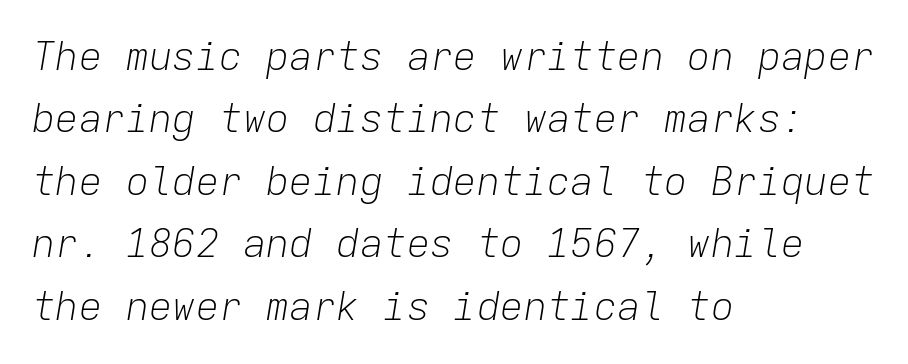
{"italic": "yes", "lean": "right", "slant_degrees": 9, "bold": "no", "weight": "light", "width": "normal", "stroke_contrast": "low", "x_height": "medium", "monospaced": "yes", "underline": "no", "align": "left", "line_spacing": "normal", "line_spacing_ratio": 1.6, "letter_spacing": "normal", "letter_spacing_em": 0.0, "glyph_px": 39}
